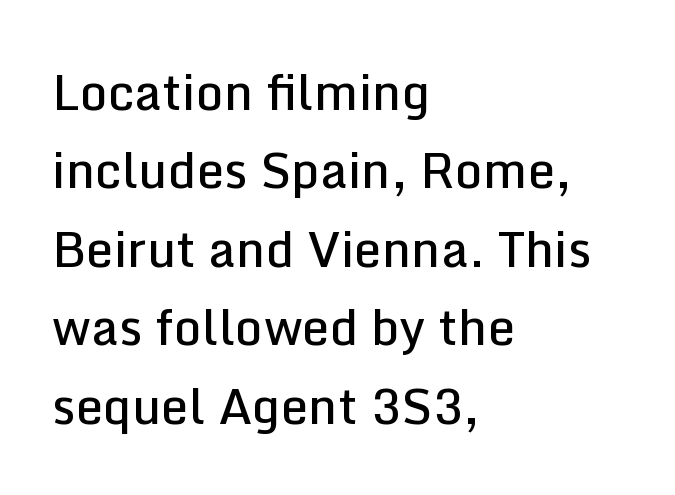
{"serif": "no", "italic": "no", "bold": "semi", "weight": "semibold", "width": "normal", "stroke_contrast": "low", "x_height": "medium", "monospaced": "no", "underline": "no", "align": "left", "line_spacing": "normal", "line_spacing_ratio": 1.6, "letter_spacing": "normal", "letter_spacing_em": 0.0, "glyph_px": 49}
